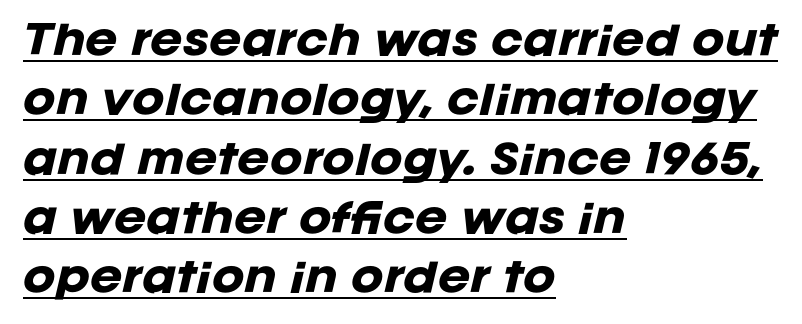
Q: Is the text bold? A: Yes.
Q: Is the text italic (slanted)? A: Yes, it leans right by about 12 degrees.
Q: Is the text underlined? A: Yes.
Q: How is the paragraph aligned? A: Left-aligned.
Q: Is the spacing between letters normal or unusually wide? A: Normal.
Q: Is the spacing between lines tight, normal or loose? A: Normal.
Q: Width (condensed, normal, or wide)? A: Normal.
Q: Stroke contrast? A: Low.
Q: x-height? A: Large.
Q: Monospaced? A: No.
